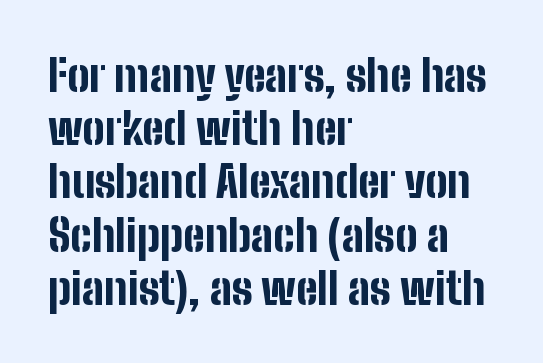
The image shows 44 px bold, condensed sans-serif type, upright; set left-aligned, line spacing 1.21x, normal letter spacing, not underlined; low stroke contrast and a medium x-height.
